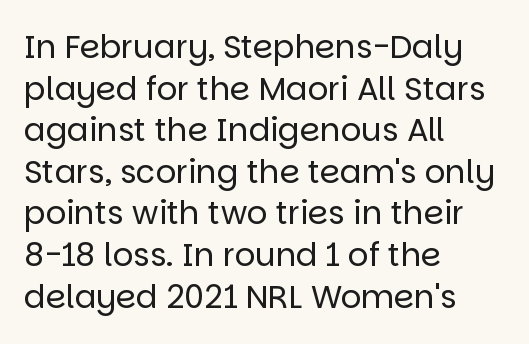
The image shows 32 px regular-weight sans-serif type, upright; set left-aligned, normal line spacing (1.3x), normal letter spacing, not underlined; low stroke contrast and a large x-height.
